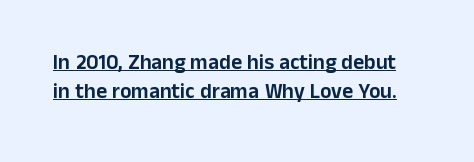
Q: Is the text italic (slanted)? A: No, it is upright.
Q: Is the text underlined? A: Yes.
Q: Is the spacing between letters normal or unusually wide? A: Normal.
Q: Is the spacing between lines tight, normal or loose? A: Normal.
